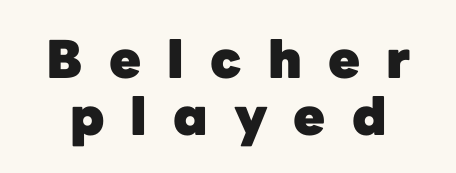
The image shows 52 px heavy sans-serif type, upright; set tight line spacing (1.09x), unusually wide letter spacing (+0.5 em), not underlined; low stroke contrast and a medium x-height.
